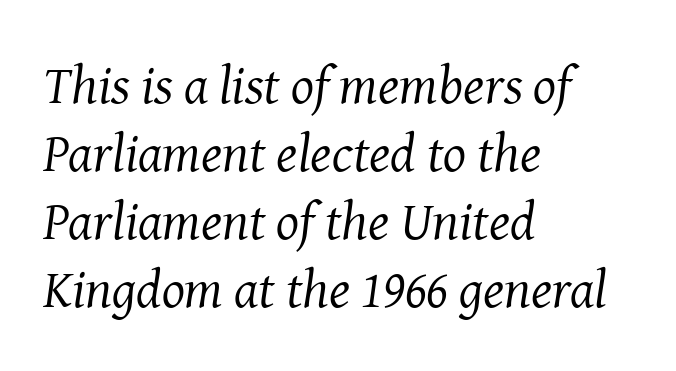
The image shows 54 px regular-weight serif type, italic (leaning right); set left-aligned, normal line spacing (1.26x), normal letter spacing, not underlined; medium stroke contrast and a medium x-height.
